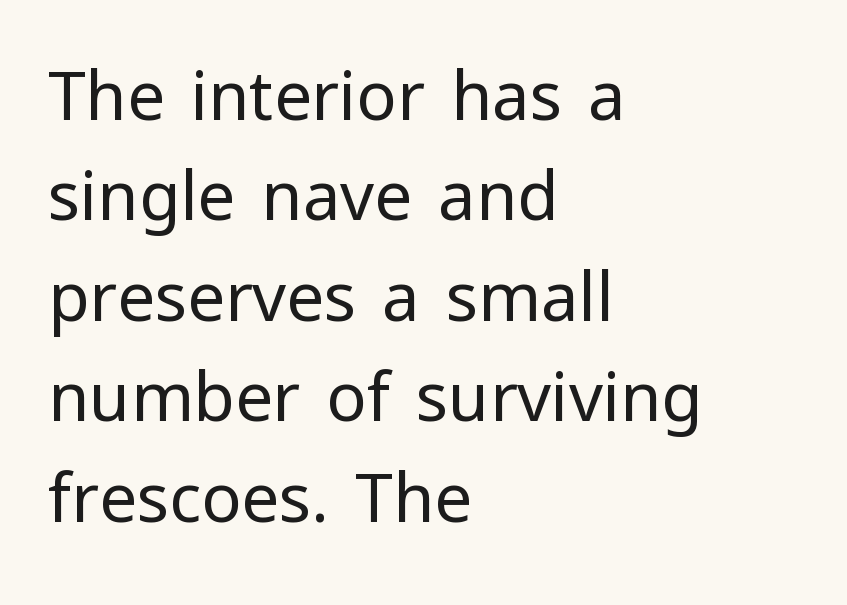
The image shows 67 px regular-weight sans-serif type, upright; set left-aligned, normal line spacing (1.5x), normal letter spacing, not underlined; low stroke contrast and a medium x-height.
